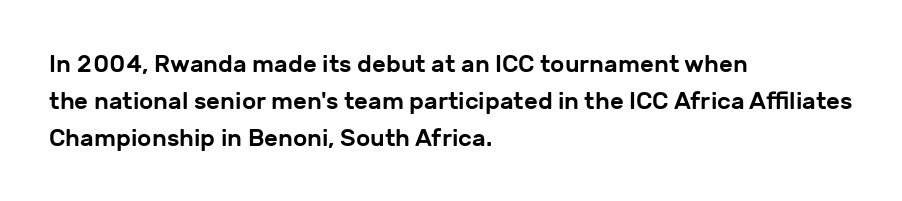
Q: Is the text italic (slanted)? A: No, it is upright.
Q: Is the text underlined? A: No.
Q: How is the paragraph aligned? A: Left-aligned.
Q: Is the spacing between letters normal or unusually wide? A: Normal.
Q: Is the spacing between lines tight, normal or loose? A: Normal.
